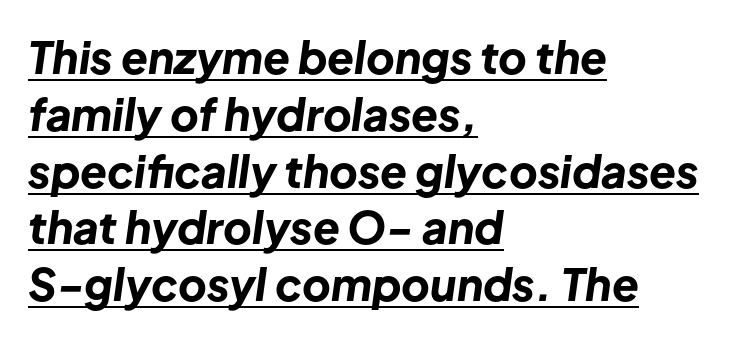
Q: Is the text bold? A: Yes.
Q: Is the text italic (slanted)? A: Yes, it leans right by about 8 degrees.
Q: Is the text underlined? A: Yes.
Q: How is the paragraph aligned? A: Left-aligned.
Q: Is the spacing between letters normal or unusually wide? A: Normal.
Q: Is the spacing between lines tight, normal or loose? A: Normal.
Q: Width (condensed, normal, or wide)? A: Normal.
Q: Stroke contrast? A: Low.
Q: x-height? A: Medium.
Q: Monospaced? A: No.
